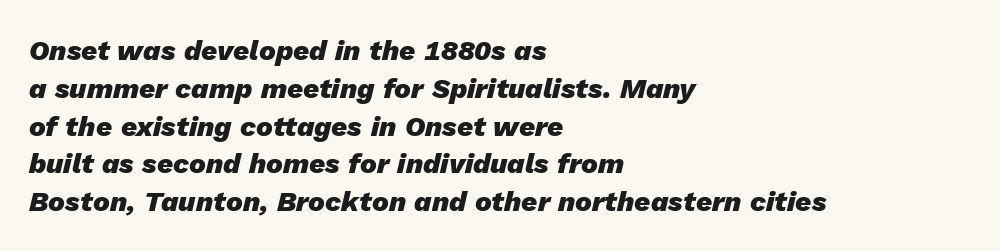
The image shows 28 px heavy type, italic (leaning right); set left-aligned, normal line spacing (1.35x), normal letter spacing, not underlined; low stroke contrast and a medium x-height.
